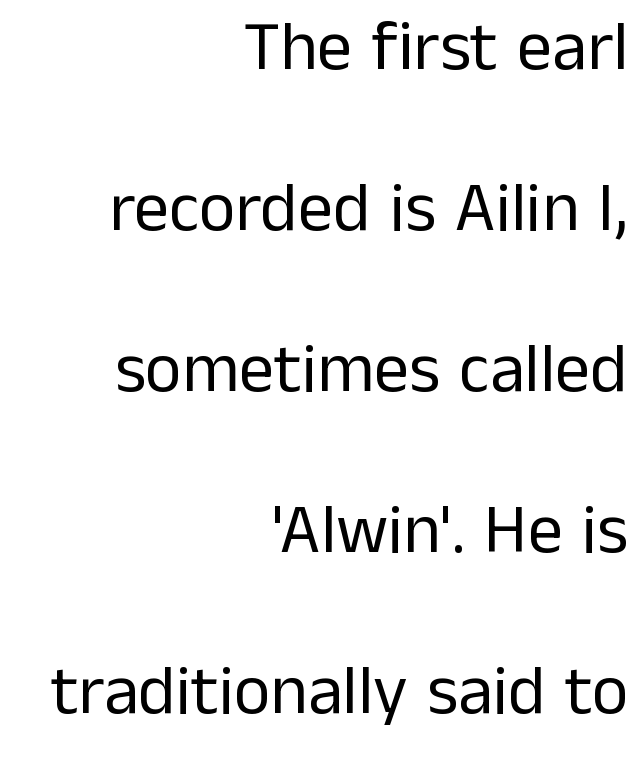
Reading down the column, the eye jumps a long way to each next line. You could not count columns in this text — the font is proportionally spaced. The baseline area is clear. Words appear dense and cohesive because spacing is normal.
